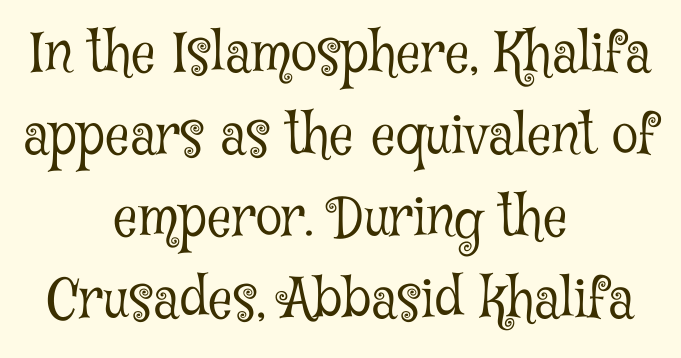
The image shows 54 px light, condensed serif type, upright; set centered, normal line spacing (1.52x), normal letter spacing, not underlined; low stroke contrast and a medium x-height.
